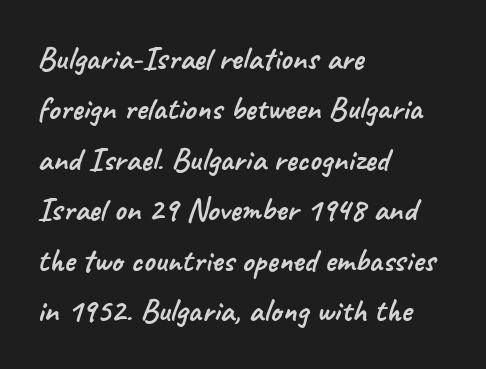
The image shows 33 px sans-serif type; set left-aligned, normal line spacing (1.53x), normal letter spacing, not underlined; low stroke contrast and a small x-height.
